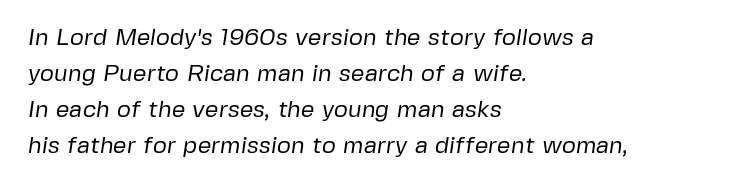
The characters are drawn with everyday or finer stroke widths. This sample is left-justified, so line endings fall wherever the words run out. Successive baselines arrive at the customary interval. Short note: letters normally spaced.
